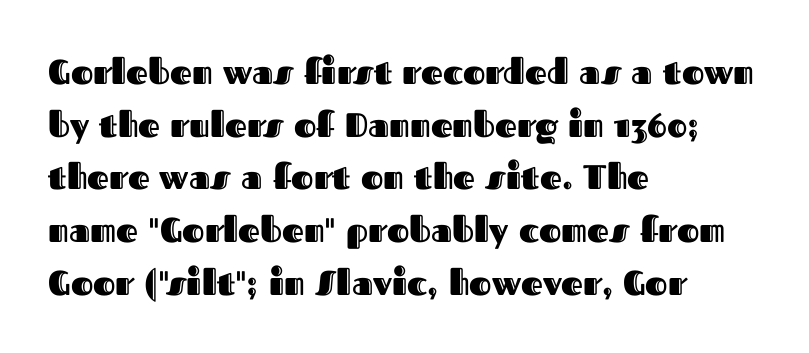
The image shows 34 px text type, upright; set left-aligned, normal line spacing (1.55x), normal letter spacing, not underlined; a medium x-height.
